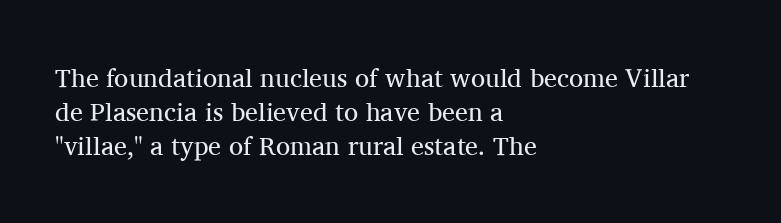
Q: Is the text bold? A: No.
Q: Is the text italic (slanted)? A: No, it is upright.
Q: Is the text underlined? A: No.
Q: How is the paragraph aligned? A: Left-aligned.
Q: Is the spacing between letters normal or unusually wide? A: Normal.
Q: Is the spacing between lines tight, normal or loose? A: Normal.
